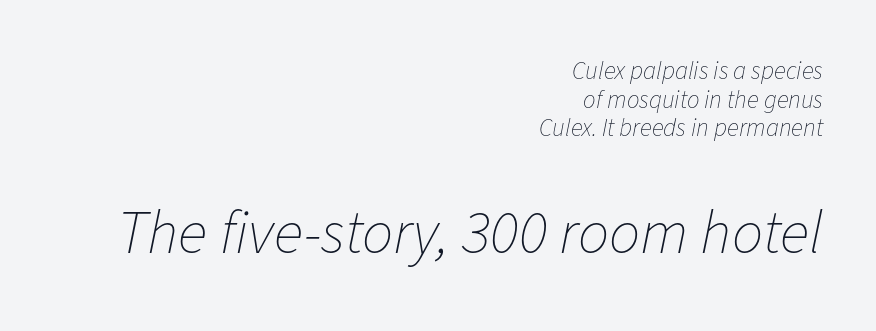
{"italic": "yes", "lean": "right", "slant_degrees": 11, "bold": "no", "weight": "thin", "width": "normal", "stroke_contrast": "low", "x_height": "medium", "monospaced": "no", "underline": "no", "align": "right", "line_spacing": "tight", "line_spacing_ratio": 1.15, "letter_spacing": "normal", "letter_spacing_em": 0.0, "larger_block": "second", "size_ratio": 2.48, "glyph_px": 62}
